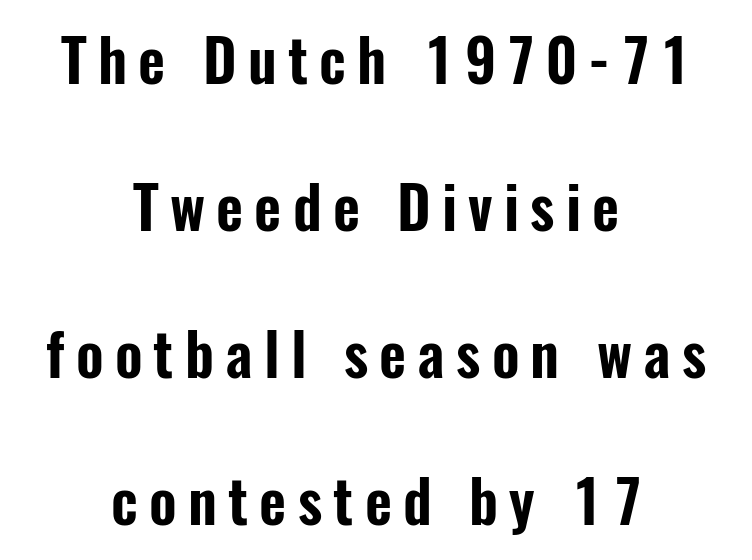
{"serif": "no", "italic": "no", "width": "condensed", "stroke_contrast": "low", "x_height": "medium", "monospaced": "no", "underline": "no", "align": "center", "line_spacing": "loose", "line_spacing_ratio": 2.49, "glyph_px": 59}
